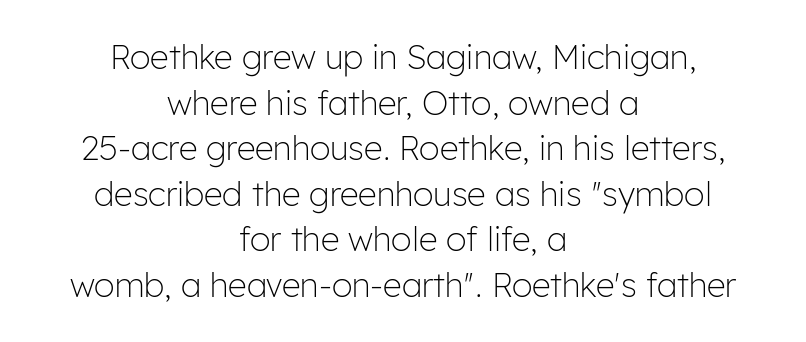
Q: Is the text bold? A: No.
Q: Is the text italic (slanted)? A: No, it is upright.
Q: Is the typeface a serif or a sans-serif typeface? A: Sans-serif.
Q: Is the text underlined? A: No.
Q: How is the paragraph aligned? A: Centered.
Q: Is the spacing between letters normal or unusually wide? A: Normal.
Q: Is the spacing between lines tight, normal or loose? A: Normal.
Q: Width (condensed, normal, or wide)? A: Normal.
Q: Stroke contrast? A: Low.
Q: x-height? A: Medium.
Q: Monospaced? A: No.
